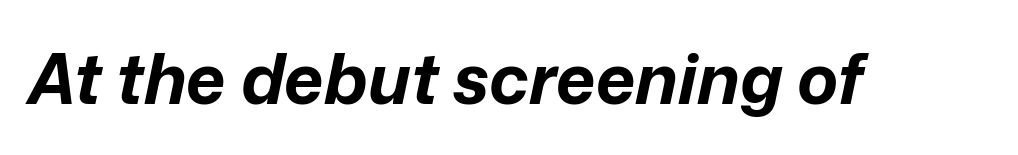
Q: Is the text bold? A: Yes.
Q: Is the text italic (slanted)? A: Yes, it leans right by about 12 degrees.
Q: Is the text underlined? A: No.
Q: Is the spacing between letters normal or unusually wide? A: Normal.
Q: Width (condensed, normal, or wide)? A: Normal.
Q: Stroke contrast? A: Low.
Q: x-height? A: Medium.
Q: Monospaced? A: No.
